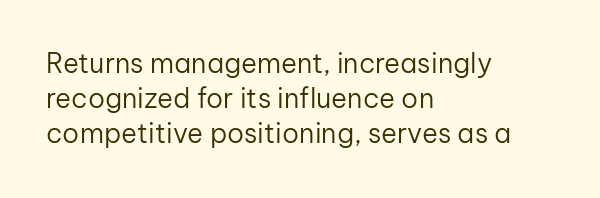
The image shows 27 px text type, upright; set left-aligned, normal line spacing (1.3x), normal letter spacing, not underlined.
